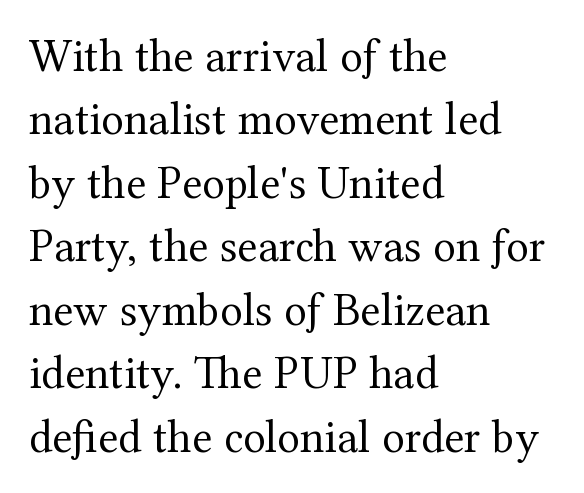
This sample uses a serif face. Heft: none added — not bold. Normally led — the rows are evenly, conventionally spaced. The line texture is even and compact thanks to regular tracking. Which margin do the lines hug? The left one — the right edge is uneven. This sample has the flowing, uneven cadence of proportional lettering.
